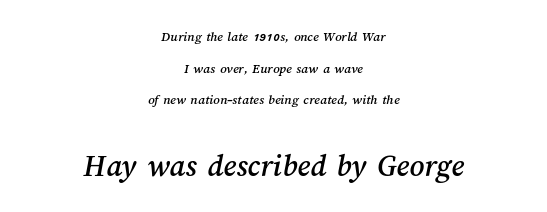
Check the space under the baseline: it is left empty. The rendering uses natural spacing where letterforms have individual widths. The rendering uses a large line-height, opening up the rows. Look at the glyph heights: the lower group is clearly the bigger setting.
